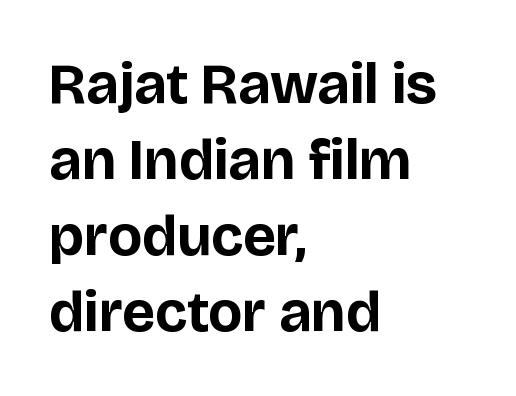
A typesetter would call this proportional, since set widths differ per character. You'd pick this weight for a headline — it's a proper bold. If you drew a line through each stem, it would be perfectly vertical. The ragged edge is on the right, which tells us the setting is flush left. The passage shown is typeset with a sans-serif family.
